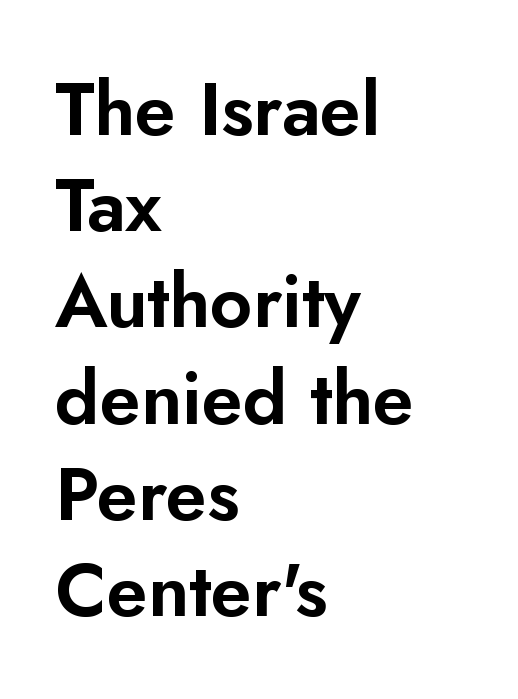
The image shows 74 px sans-serif type, upright; set left-aligned, normal line spacing (1.3x), normal letter spacing, not underlined; low stroke contrast and a small x-height.
